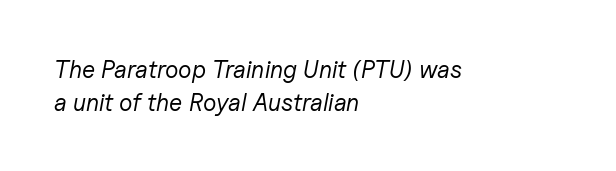
Leading matches the norm, producing a regular column. The compositor pushed each line to the left boundary. Anything drawn beneath the words? Only blank space. On a weight scale, this lands at 450 or below. What stands out about the letter spacing? Nothing — it is the standard amount. Emphasis-style slanted type is in use.
